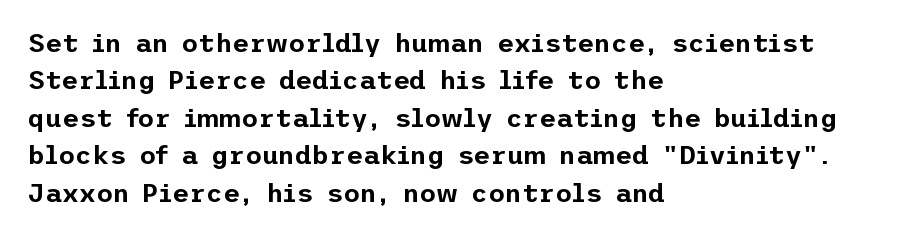
{"italic": "no", "underline": "no", "align": "left", "line_spacing": "normal", "line_spacing_ratio": 1.44, "letter_spacing": "normal", "letter_spacing_em": 0.0, "glyph_px": 26}
